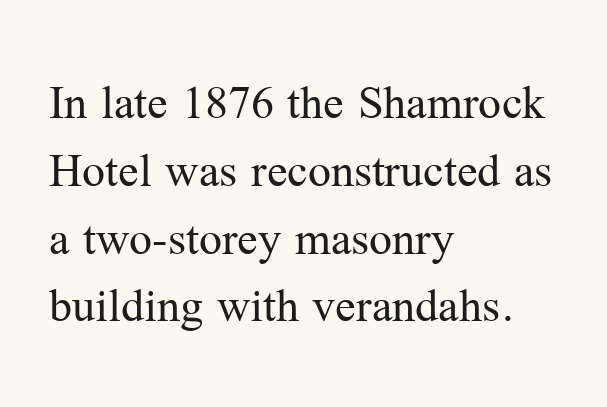
Q: Is the text bold? A: No.
Q: Is the text italic (slanted)? A: No, it is upright.
Q: Is the typeface a serif or a sans-serif typeface? A: Serif.
Q: Is the text underlined? A: No.
Q: How is the paragraph aligned? A: Left-aligned.
Q: Is the spacing between letters normal or unusually wide? A: Normal.
Q: Is the spacing between lines tight, normal or loose? A: Normal.
Q: Width (condensed, normal, or wide)? A: Normal.
Q: Stroke contrast? A: Medium.
Q: x-height? A: Medium.
Q: Monospaced? A: No.
